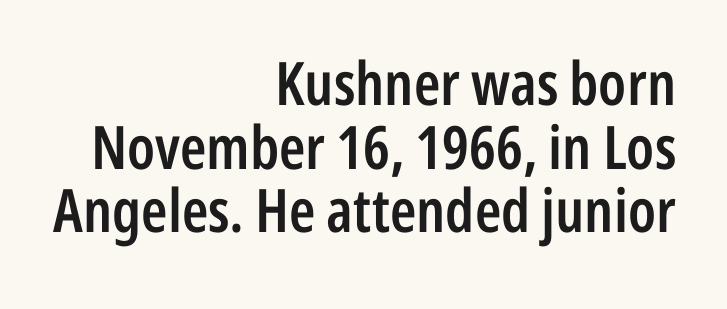
Firm but not heavy-handed strokes: this text is semibold. Bare-footed words on every line. Alignment: flush right. One glance says dense: line gaps are narrower than usual. Stroke terminals: plain, sans-serif. Unlike italic type, these characters show no tilt at all.
